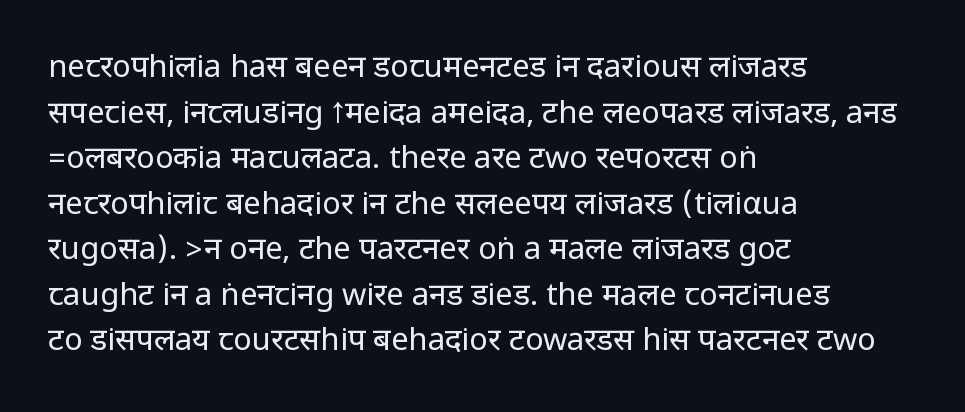
Letters have the restrained weight of plain body copy at most. All the whitespace from short lines collects on the right. The lettering holds an erect, upright posture throughout. Tracking value appears to be zero — textbook default spacing. Horizontal bands of white between lines are of average thickness. Nothing sits at the stroke ends, so this counts as sans-serif.
